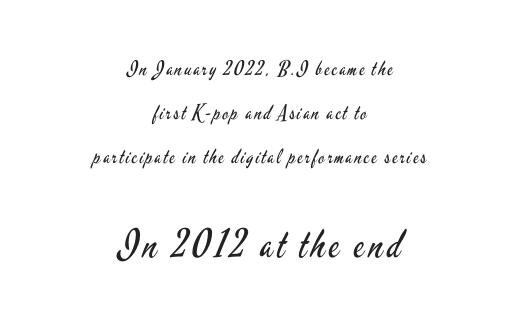
Q: Is the text bold? A: No.
Q: Is the text italic (slanted)? A: Yes.
Q: Is the typeface a serif or a sans-serif typeface? A: Sans-serif.
Q: Is the text underlined? A: No.
Q: How is the paragraph aligned? A: Centered.
Q: Is the spacing between lines tight, normal or loose? A: Loose.
Q: Which block of text is set in a larger size, the first (top) or the second (bottom)? A: The second (bottom) one.
Q: Width (condensed, normal, or wide)? A: Condensed.
Q: Stroke contrast? A: Low.
Q: x-height? A: Small.
Q: Monospaced? A: No.
